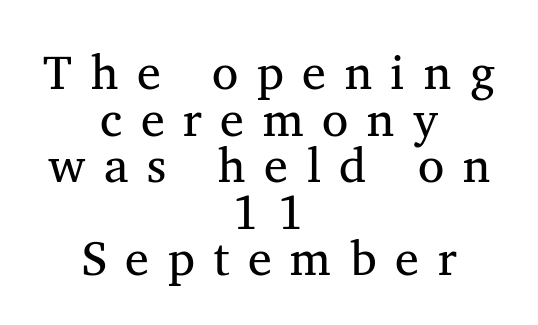
Q: Is the text bold? A: No.
Q: Is the text italic (slanted)? A: No, it is upright.
Q: Is the typeface a serif or a sans-serif typeface? A: Serif.
Q: Is the text underlined? A: No.
Q: How is the paragraph aligned? A: Centered.
Q: Is the spacing between letters normal or unusually wide? A: Unusually wide.
Q: Is the spacing between lines tight, normal or loose? A: Tight.
Q: Width (condensed, normal, or wide)? A: Normal.
Q: Stroke contrast? A: Medium.
Q: x-height? A: Medium.
Q: Monospaced? A: No.
